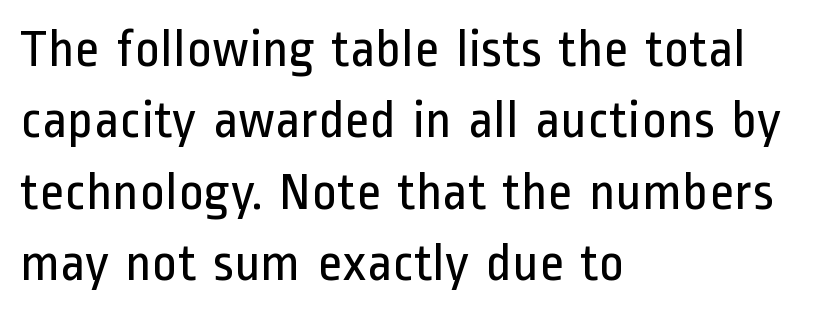
The image shows 54 px regular-weight, condensed sans-serif type, upright; set left-aligned, normal line spacing (1.32x), normal letter spacing, not underlined; low stroke contrast and a medium x-height.
